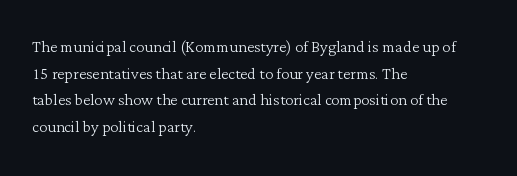
{"italic": "no", "bold": "no", "underline": "no", "align": "left", "line_spacing": "normal", "line_spacing_ratio": 1.27, "letter_spacing": "normal", "letter_spacing_em": 0.0, "glyph_px": 21}
